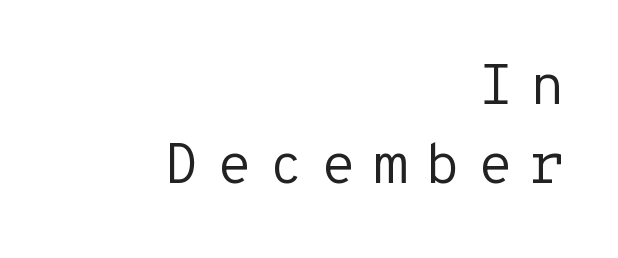
{"serif": "no", "italic": "no", "bold": "no", "weight": "regular", "width": "normal", "stroke_contrast": "low", "x_height": "medium", "monospaced": "yes", "underline": "no", "align": "right", "line_spacing": "normal", "line_spacing_ratio": 1.38, "letter_spacing": "wide", "letter_spacing_em": 0.3, "glyph_px": 57}
